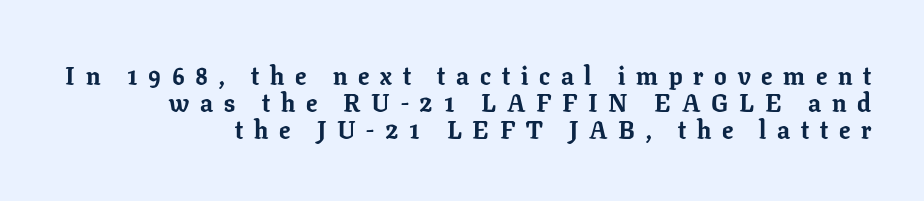
{"italic": "no", "bold": "yes", "underline": "no", "align": "right", "line_spacing": "tight", "line_spacing_ratio": 1.09, "letter_spacing": "wide", "letter_spacing_em": 0.43, "glyph_px": 25}
